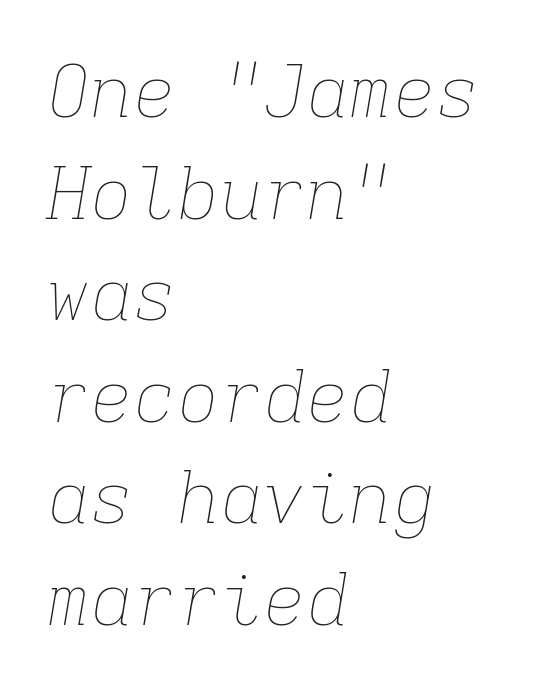
{"italic": "yes", "lean": "right", "slant_degrees": 9, "bold": "no", "weight": "thin", "width": "normal", "stroke_contrast": "low", "x_height": "medium", "monospaced": "yes", "underline": "no", "align": "left", "line_spacing": "normal", "line_spacing_ratio": 1.41, "letter_spacing": "normal", "letter_spacing_em": 0.0, "glyph_px": 72}
